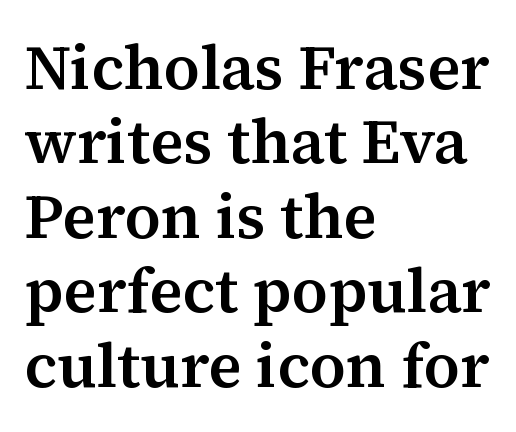
The text block is weighted toward the left margin, trailing off unevenly rightward. Quick note: underline off. These lines were composed using upright roman letters. Stroke terminals: seriffed. This rendering leaves character spacing at its baseline value. Think of a printed novel: that variable character pitch is what you see here.
